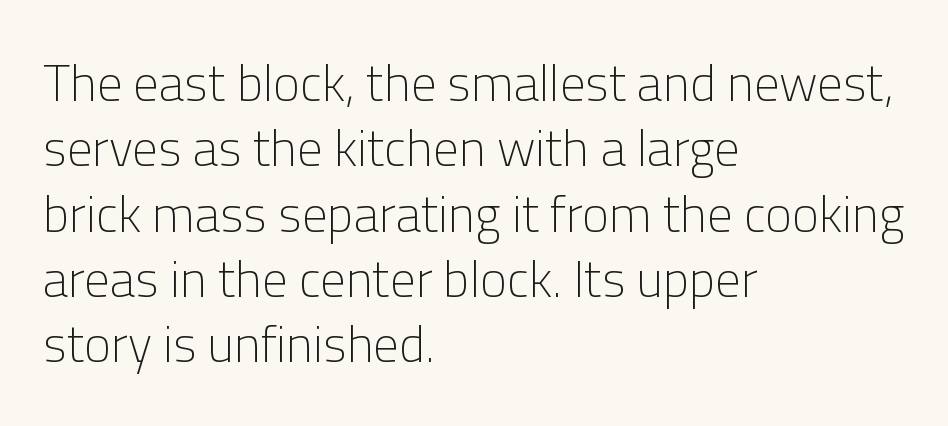
The image shows 51 px light sans-serif type, upright; set left-aligned, normal line spacing (1.28x), normal letter spacing, not underlined; low stroke contrast and a medium x-height.
